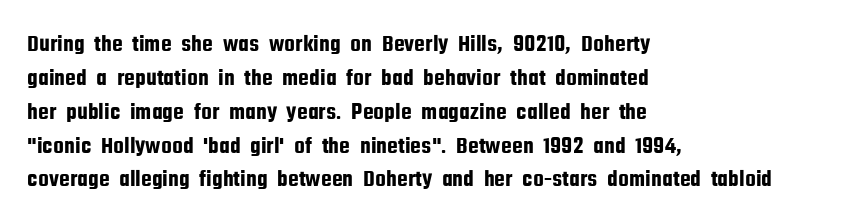
{"italic": "no", "underline": "no", "align": "left", "line_spacing": "normal", "line_spacing_ratio": 1.41, "letter_spacing": "normal", "letter_spacing_em": 0.0, "glyph_px": 24}
